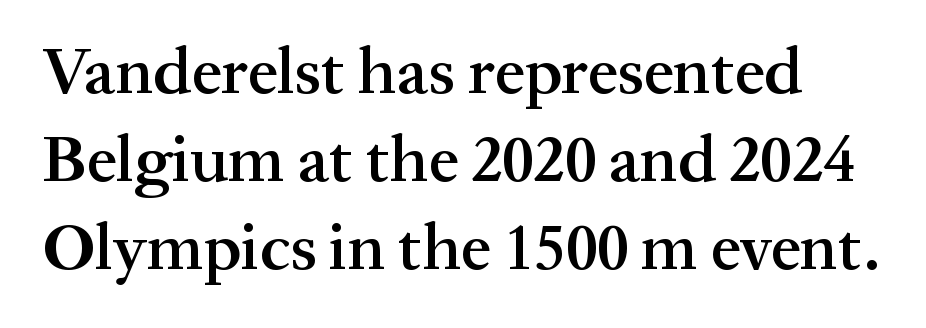
Q: Is the text bold? A: Semi-bold.
Q: Is the text italic (slanted)? A: No, it is upright.
Q: Is the typeface a serif or a sans-serif typeface? A: Serif.
Q: Is the text underlined? A: No.
Q: Is the spacing between letters normal or unusually wide? A: Normal.
Q: Is the spacing between lines tight, normal or loose? A: Normal.
Q: Width (condensed, normal, or wide)? A: Normal.
Q: Stroke contrast? A: Medium.
Q: x-height? A: Medium.
Q: Monospaced? A: No.
